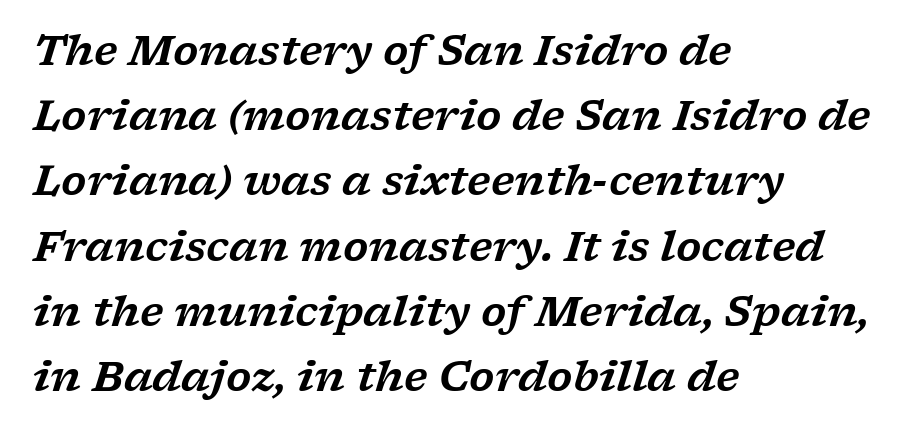
Q: Is the text italic (slanted)? A: Yes, it leans right by about 17 degrees.
Q: Is the typeface a serif or a sans-serif typeface? A: Serif.
Q: Is the text underlined? A: No.
Q: How is the paragraph aligned? A: Left-aligned.
Q: Is the spacing between letters normal or unusually wide? A: Normal.
Q: Is the spacing between lines tight, normal or loose? A: Normal.
Q: Width (condensed, normal, or wide)? A: Wide.
Q: Stroke contrast? A: Low.
Q: x-height? A: Medium.
Q: Monospaced? A: No.
